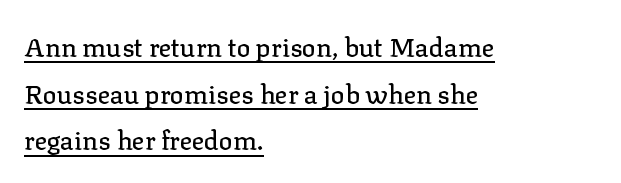
The image shows 26 px text type, upright; set left-aligned, line spacing 1.79x, normal letter spacing, underlined.
